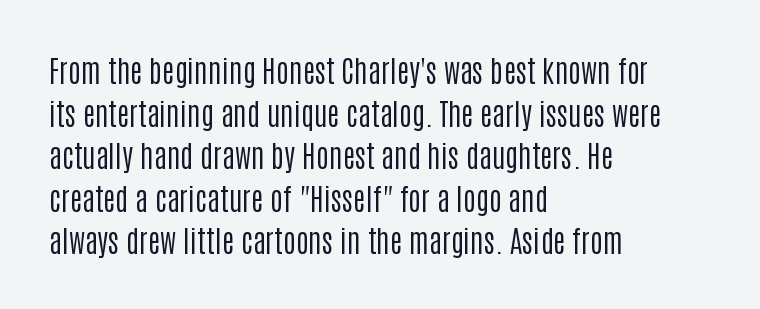
Q: Is the text bold? A: No.
Q: Is the text italic (slanted)? A: No, it is upright.
Q: Is the typeface a serif or a sans-serif typeface? A: Sans-serif.
Q: Is the text underlined? A: No.
Q: How is the paragraph aligned? A: Left-aligned.
Q: Is the spacing between letters normal or unusually wide? A: Normal.
Q: Is the spacing between lines tight, normal or loose? A: Normal.
Q: Width (condensed, normal, or wide)? A: Condensed.
Q: Stroke contrast? A: Low.
Q: x-height? A: Large.
Q: Monospaced? A: No.
